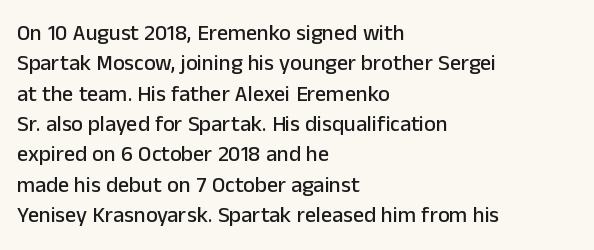
Q: Is the text italic (slanted)? A: No, it is upright.
Q: Is the text underlined? A: No.
Q: How is the paragraph aligned? A: Left-aligned.
Q: Is the spacing between letters normal or unusually wide? A: Normal.
Q: Is the spacing between lines tight, normal or loose? A: Normal.
